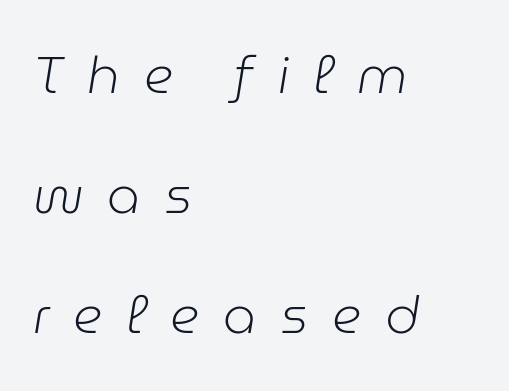
Q: Is the text bold? A: No.
Q: Is the text italic (slanted)? A: Yes, it leans right by about 9 degrees.
Q: Is the text underlined? A: No.
Q: How is the paragraph aligned? A: Left-aligned.
Q: Is the spacing between letters normal or unusually wide? A: Unusually wide.
Q: Is the spacing between lines tight, normal or loose? A: Loose.
Q: Width (condensed, normal, or wide)? A: Normal.
Q: Stroke contrast? A: Low.
Q: x-height? A: Medium.
Q: Monospaced? A: No.
